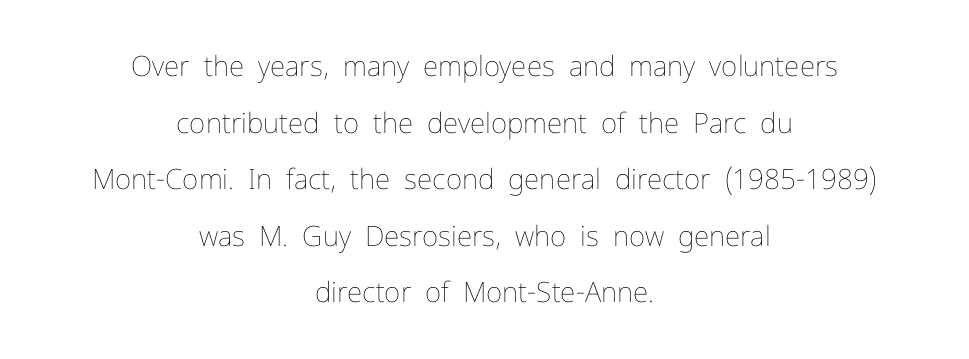
The image shows 28 px thin type, upright; set centered, loose line spacing (2.02x), normal letter spacing, not underlined; low stroke contrast and a medium x-height.
